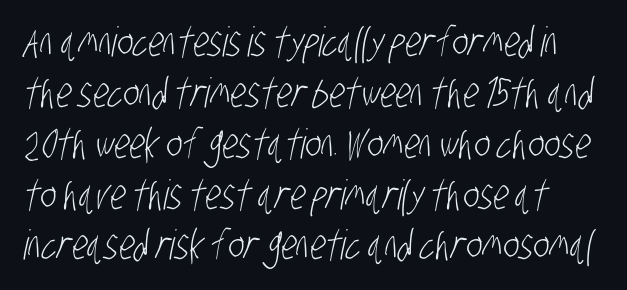
{"serif": "no", "bold": "no", "weight": "light", "width": "condensed", "stroke_contrast": "low", "x_height": "large", "monospaced": "no", "underline": "no", "align": "left", "line_spacing_ratio": 1.24, "letter_spacing": "normal", "letter_spacing_em": 0.0, "glyph_px": 41}
